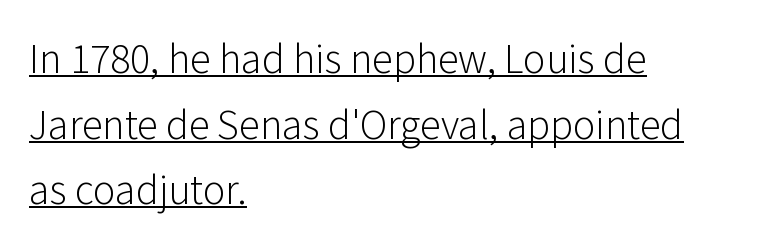
{"serif": "no", "italic": "no", "bold": "no", "weight": "light", "width": "normal", "stroke_contrast": "low", "x_height": "medium", "monospaced": "no", "underline": "yes", "align": "left", "line_spacing": "normal", "line_spacing_ratio": 1.56, "letter_spacing": "normal", "letter_spacing_em": 0.0, "glyph_px": 42}
